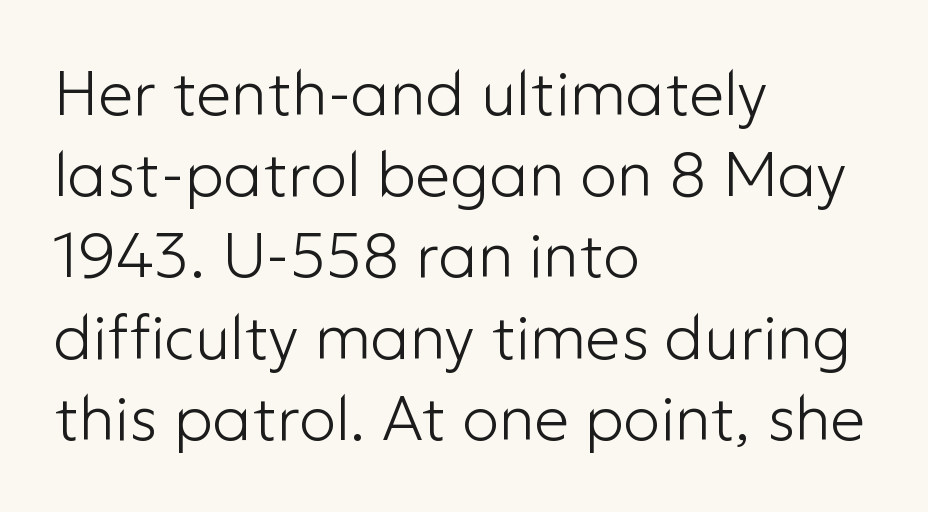
{"serif": "no", "italic": "no", "bold": "no", "weight": "light", "width": "normal", "stroke_contrast": "low", "x_height": "medium", "monospaced": "no", "underline": "no", "align": "left", "line_spacing": "normal", "line_spacing_ratio": 1.31, "letter_spacing": "normal", "letter_spacing_em": 0.0, "glyph_px": 62}
